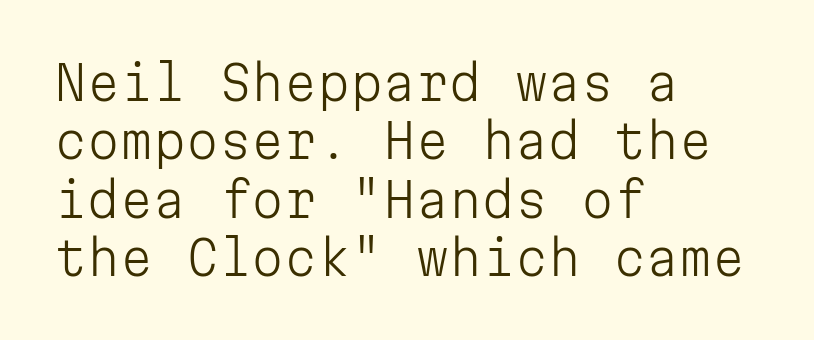
{"serif": "no", "italic": "no", "bold": "no", "weight": "light", "width": "normal", "stroke_contrast": "low", "x_height": "medium", "monospaced": "yes", "underline": "no", "align": "left", "line_spacing_ratio": 1.24, "letter_spacing": "normal", "letter_spacing_em": 0.0, "glyph_px": 47}
